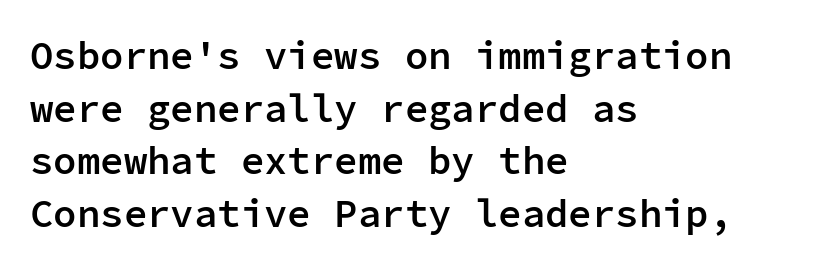
The image shows 39 px semibold sans-serif type, upright, monospaced; set left-aligned, normal line spacing (1.35x), normal letter spacing, not underlined; low stroke contrast and a medium x-height.
